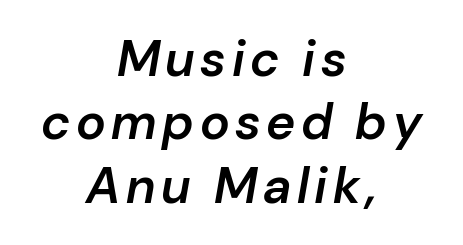
{"italic": "yes", "lean": "right", "slant_degrees": 10, "bold": "semi", "weight": "semibold", "width": "normal", "stroke_contrast": "low", "x_height": "medium", "monospaced": "no", "underline": "no", "align": "center", "line_spacing": "normal", "line_spacing_ratio": 1.27, "glyph_px": 50}
